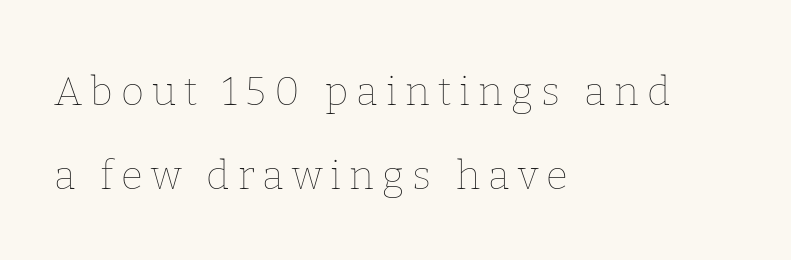
A typesetter would call this leading open, well beyond the default. Upright lettering throughout. The font sits on the lighter half of the weight spectrum, regular included. The letters advance in unequal steps, a hallmark of proportional type. There is plenty of visible air inserted between adjacent glyphs.
